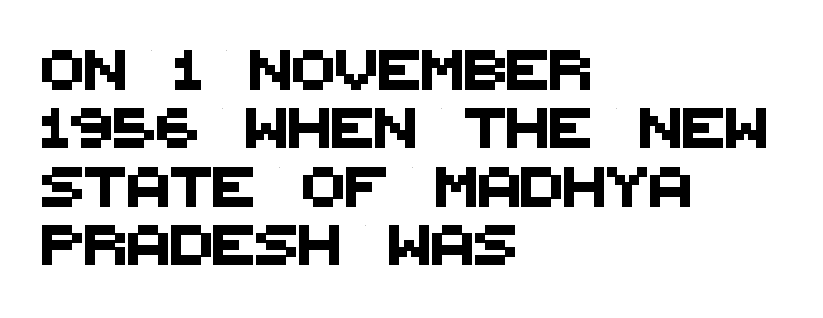
The image shows 40 px sans-serif type; set left-aligned, normal line spacing (1.46x), normal letter spacing, not underlined; medium stroke contrast and a large x-height.
